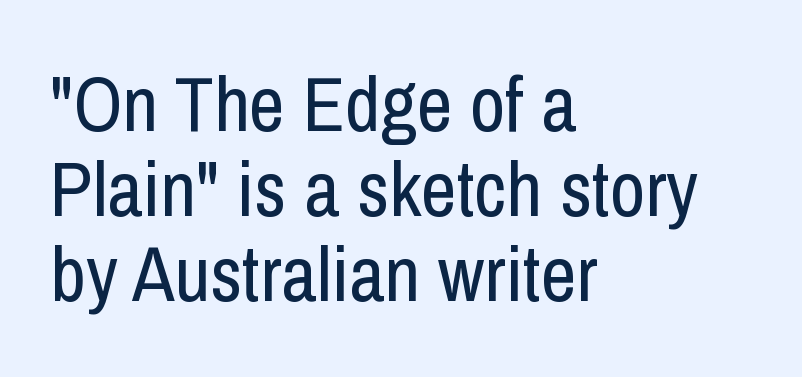
Q: Is the text bold? A: No.
Q: Is the text italic (slanted)? A: No, it is upright.
Q: Is the typeface a serif or a sans-serif typeface? A: Sans-serif.
Q: Is the text underlined? A: No.
Q: How is the paragraph aligned? A: Left-aligned.
Q: Is the spacing between letters normal or unusually wide? A: Normal.
Q: Is the spacing between lines tight, normal or loose? A: Tight.
Q: Width (condensed, normal, or wide)? A: Condensed.
Q: Stroke contrast? A: Low.
Q: x-height? A: Medium.
Q: Monospaced? A: No.
